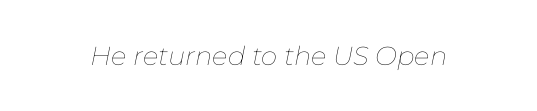
This sample uses plain, unmodified letter spacing. No letter is thick-stroked: the sample isn't bold. The axis of the letterforms is tilted away from vertical. A bare baseline throughout the passage.
